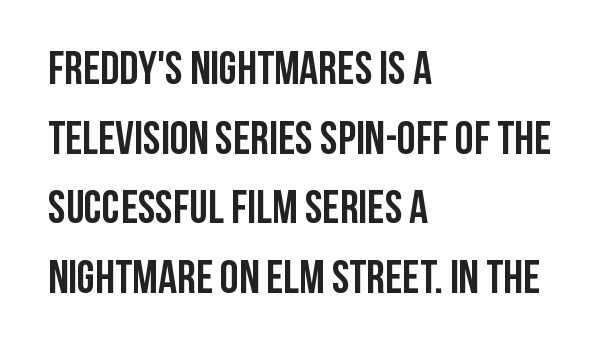
The image shows 47 px semibold, condensed sans-serif type, upright; set left-aligned, normal line spacing (1.48x), normal letter spacing, not underlined; low stroke contrast and a large x-height.
